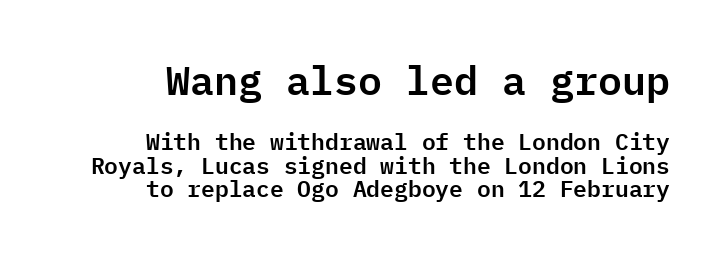
The image shows 40 px sans-serif type, upright, monospaced; set tight line spacing (1.01x), normal letter spacing, not underlined; the first (top) block is 1.74x larger; low stroke contrast and a medium x-height.
